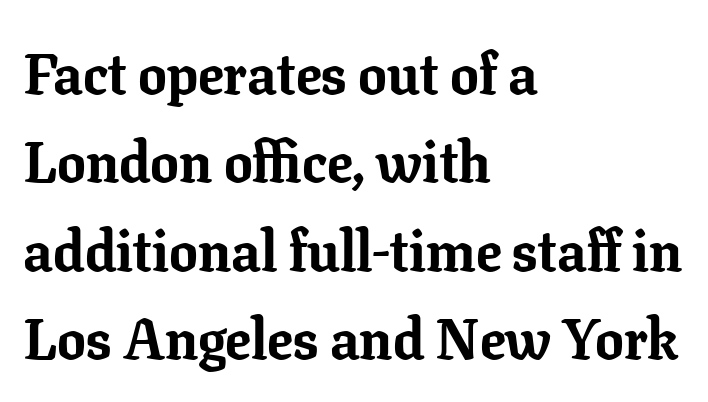
The typesetting leans heavy: a genuine bold. Reading down the column, the eye jumps a familiar distance to each next line. Is the block centered? No — it sits flush against the left margin. Think of a printed novel: that variable character pitch is what you see here.
